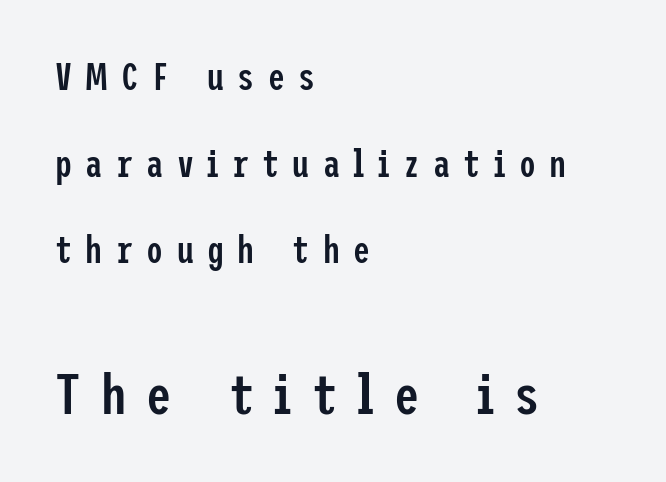
The image shows 57 px semibold, condensed sans-serif type, upright; set left-aligned, loose line spacing (2.28x), unusually wide letter spacing (+0.35 em), not underlined; the second (bottom) block is 1.5x larger; low stroke contrast and a medium x-height.
